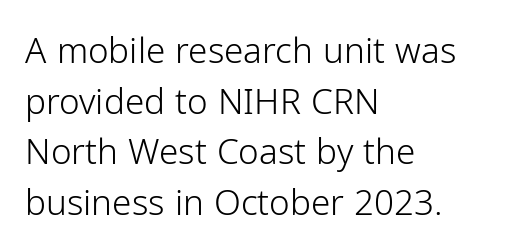
{"serif": "no", "italic": "no", "bold": "no", "weight": "light", "width": "normal", "stroke_contrast": "low", "x_height": "medium", "monospaced": "no", "underline": "no", "align": "left", "line_spacing": "normal", "line_spacing_ratio": 1.45, "letter_spacing": "normal", "letter_spacing_em": 0.0, "glyph_px": 35}
